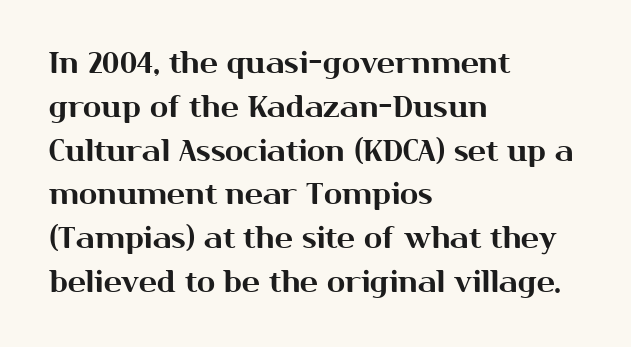
{"serif": "no", "italic": "no", "width": "normal", "stroke_contrast": "medium", "x_height": "medium", "monospaced": "no", "underline": "no", "align": "left", "line_spacing": "normal", "line_spacing_ratio": 1.46, "letter_spacing": "normal", "letter_spacing_em": 0.0, "glyph_px": 30}
